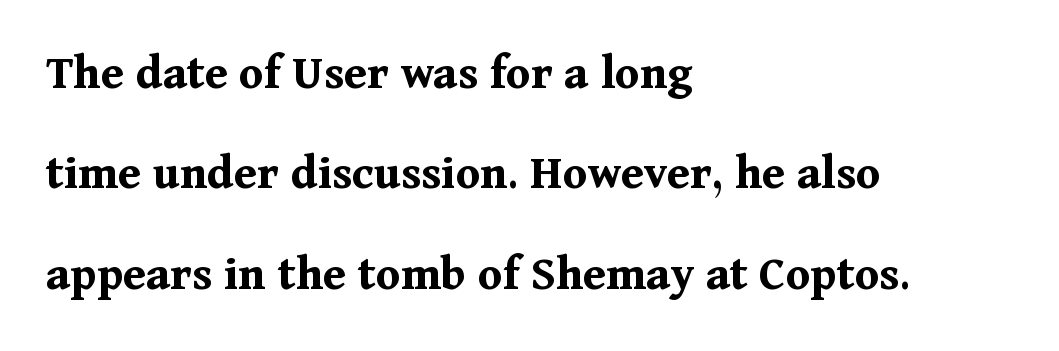
Layout note: lines flush left. Letter spacing: default. Posture: straight, roman, zero tilt. This sample trades compactness for vertical openness between lines.
